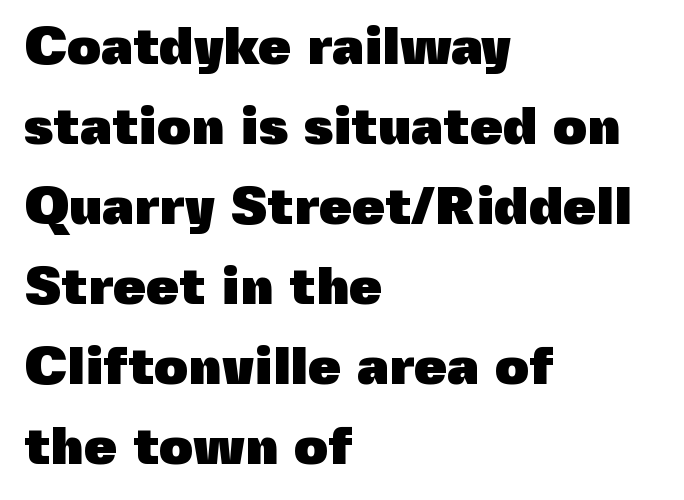
{"serif": "no", "italic": "no", "bold": "yes", "weight": "heavy", "width": "normal", "x_height": "medium", "monospaced": "no", "underline": "no", "align": "left", "line_spacing": "normal", "line_spacing_ratio": 1.51, "letter_spacing": "normal", "letter_spacing_em": 0.0, "glyph_px": 53}
